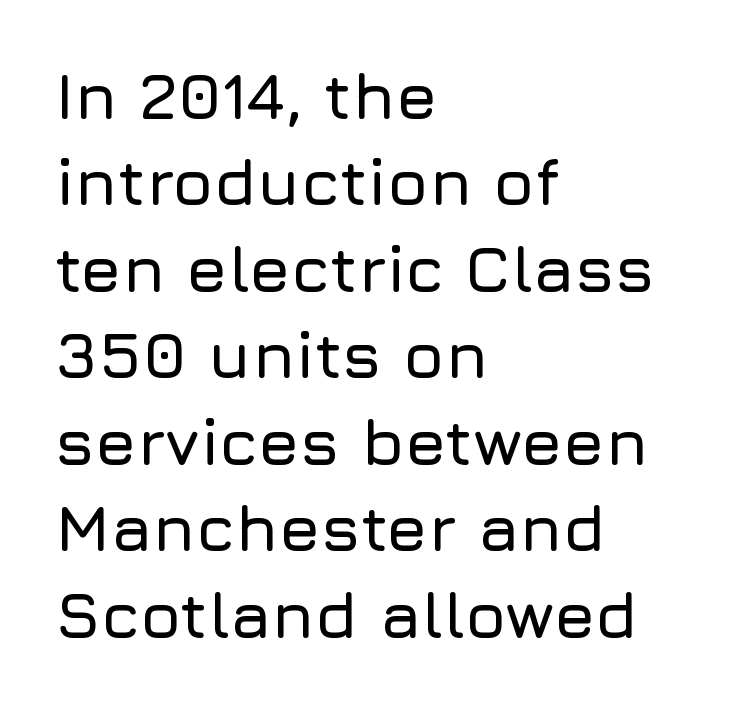
Q: Is the text italic (slanted)? A: No, it is upright.
Q: Is the typeface a serif or a sans-serif typeface? A: Sans-serif.
Q: Is the text underlined? A: No.
Q: How is the paragraph aligned? A: Left-aligned.
Q: Is the spacing between letters normal or unusually wide? A: Normal.
Q: Is the spacing between lines tight, normal or loose? A: Normal.
Q: Width (condensed, normal, or wide)? A: Normal.
Q: Stroke contrast? A: Low.
Q: x-height? A: Medium.
Q: Monospaced? A: No.
